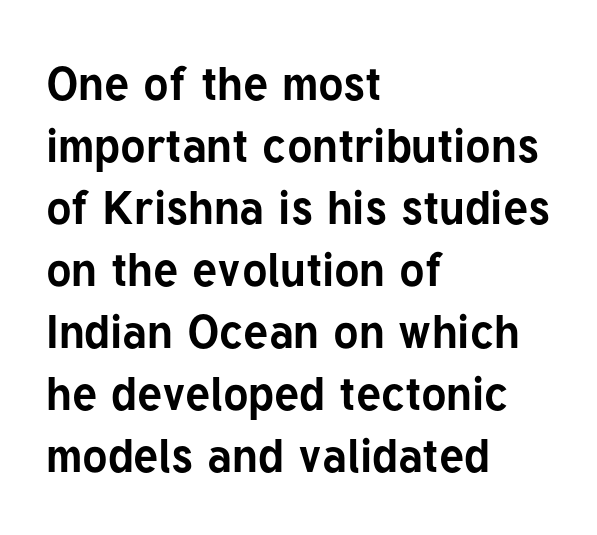
Q: Is the text bold? A: Yes.
Q: Is the text italic (slanted)? A: No, it is upright.
Q: Is the typeface a serif or a sans-serif typeface? A: Sans-serif.
Q: Is the text underlined? A: No.
Q: How is the paragraph aligned? A: Left-aligned.
Q: Is the spacing between letters normal or unusually wide? A: Normal.
Q: Is the spacing between lines tight, normal or loose? A: Normal.
Q: Width (condensed, normal, or wide)? A: Normal.
Q: Stroke contrast? A: Low.
Q: x-height? A: Medium.
Q: Monospaced? A: No.
